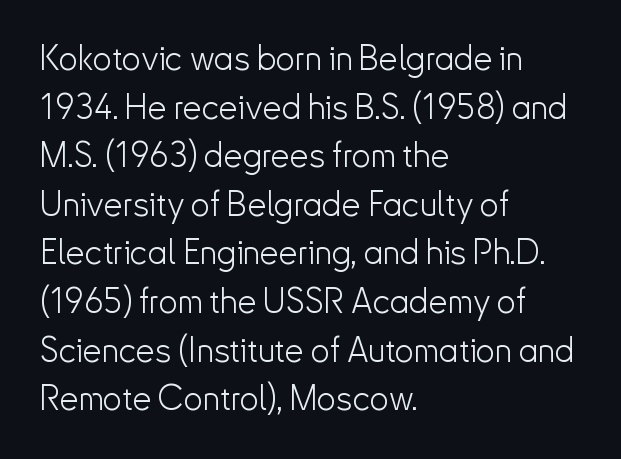
All the whitespace from short lines collects on the right. The type family on display is of the sans-serif kind. The gaps between neighbouring characters are ordinary and unremarkable. Whoever set this chose a conventional vertical rhythm. The typesetting does not lean heavy: it is not bold. This is roman type, the default non-slanted kind.
